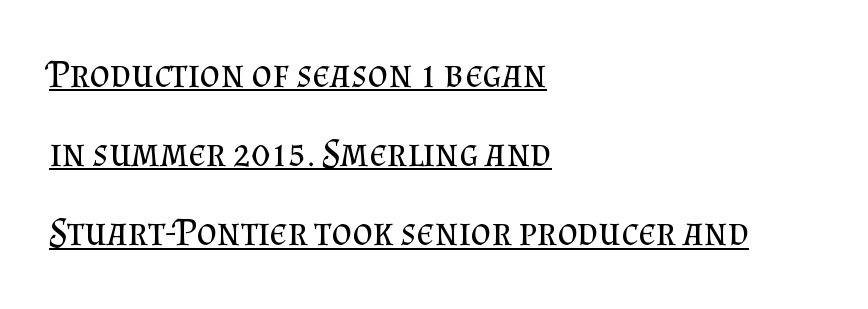
The typeface has the unassuming heft of standard copy or less. A typesetter would call this proportional, since set widths differ per character. Each new line begins a long way beneath the previous one. Check the space under the baseline: a stroke is drawn there.
